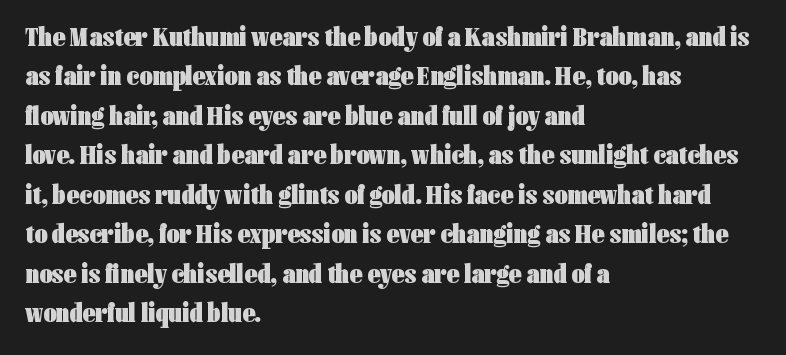
The lines are quadded left. Regarding serifs, this sample does without them. The rendering uses natural spacing where letterforms have individual widths. Here the glyphs are tracked normally, forming tight word shapes. Characters remain perfectly vertical along every line.
